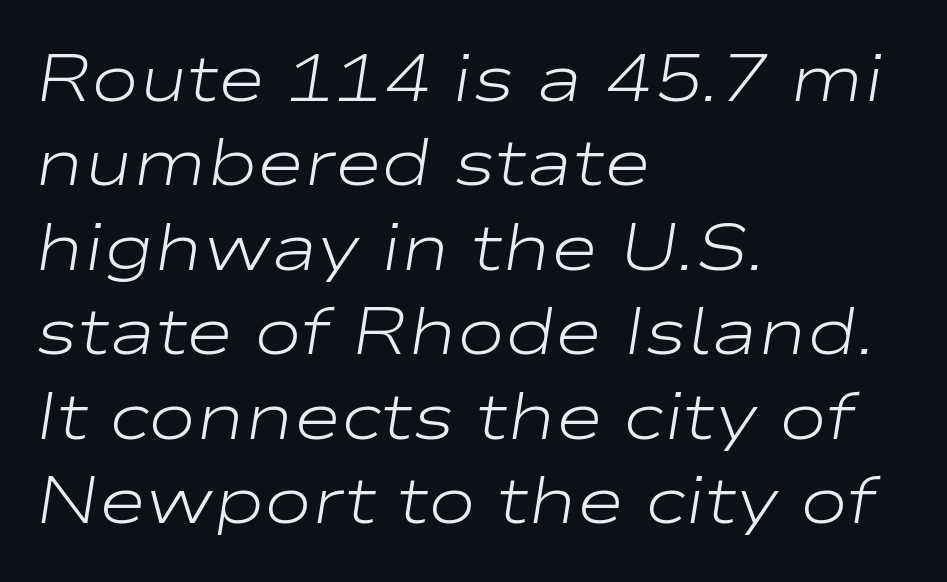
{"italic": "yes", "lean": "right", "slant_degrees": 9, "bold": "no", "weight": "light", "width": "wide", "stroke_contrast": "low", "x_height": "medium", "monospaced": "no", "underline": "no", "align": "left", "line_spacing": "normal", "line_spacing_ratio": 1.3, "letter_spacing": "normal", "letter_spacing_em": 0.0, "glyph_px": 65}
